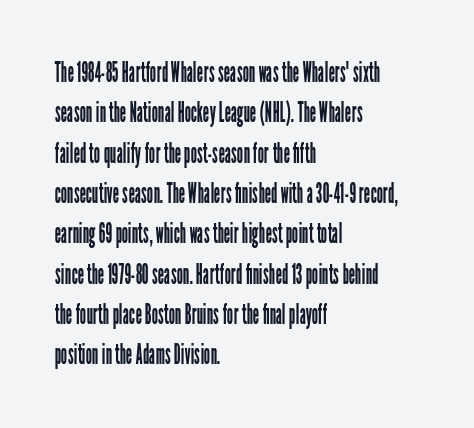
{"serif": "no", "italic": "no", "bold": "no", "weight": "regular", "width": "condensed", "stroke_contrast": "low", "x_height": "medium", "monospaced": "no", "underline": "no", "align": "left", "line_spacing": "normal", "line_spacing_ratio": 1.44, "letter_spacing": "normal", "letter_spacing_em": 0.0, "glyph_px": 28}
